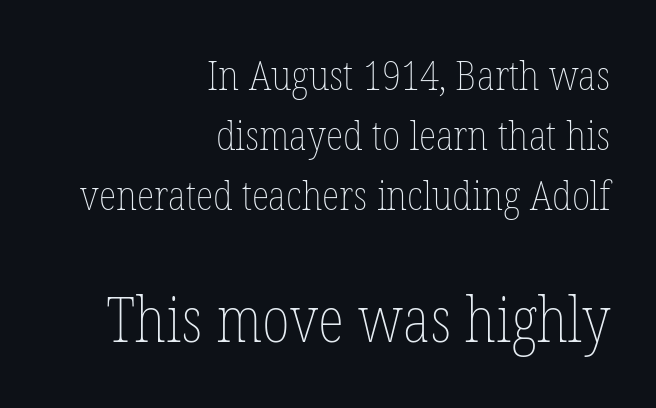
These lines stack with their right ends in a neat column. The specimen omits any rule beneath the text block's lines. Does the bottom block carry the larger type? Yes, it does. You could call the tracking neutral — neither tight nor loose.
